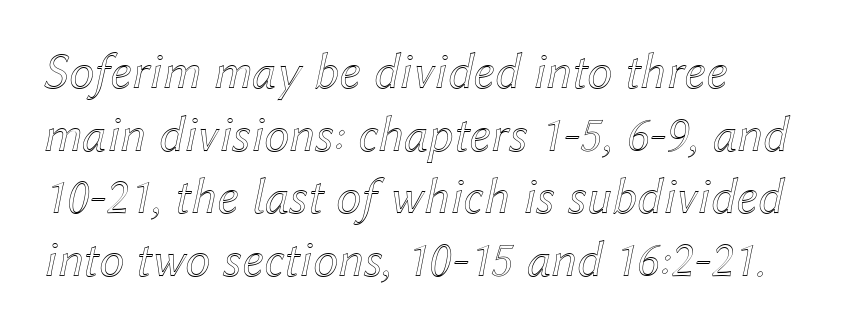
The image shows 51 px text type, italic (leaning right); set left-aligned, line spacing 1.23x, normal letter spacing, not underlined; a medium x-height.
